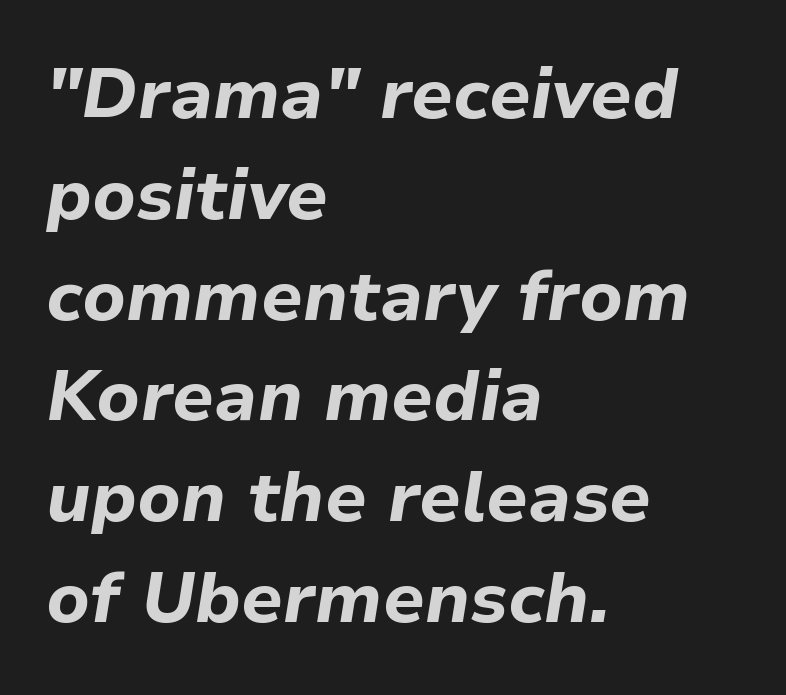
The image shows 71 px bold type, italic (leaning right); set left-aligned, normal line spacing (1.42x), normal letter spacing, not underlined; low stroke contrast and a medium x-height.
